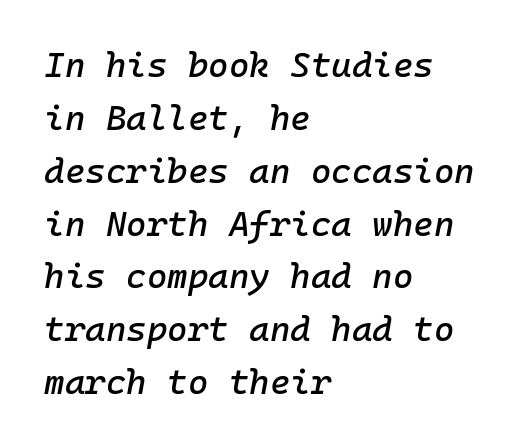
The image shows 35 px text type, italic (leaning right), monospaced; set left-aligned, normal line spacing (1.51x), normal letter spacing, not underlined; low stroke contrast and a medium x-height.
